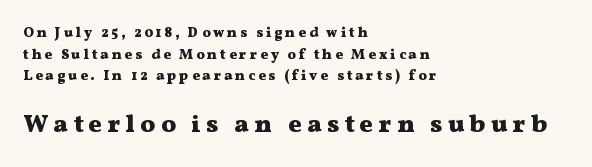
The image shows 25 px bold type, upright; set left-aligned, normal line spacing (1.54x), unusually wide letter spacing (+0.21 em), not underlined; the second (bottom) block is 1.79x larger.
